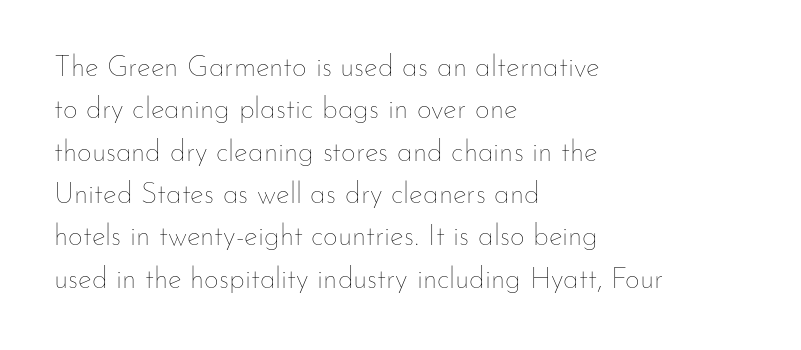
Q: Is the text bold? A: No.
Q: Is the text italic (slanted)? A: No, it is upright.
Q: Is the text underlined? A: No.
Q: How is the paragraph aligned? A: Left-aligned.
Q: Is the spacing between letters normal or unusually wide? A: Normal.
Q: Is the spacing between lines tight, normal or loose? A: Normal.
Q: Width (condensed, normal, or wide)? A: Normal.
Q: Stroke contrast? A: Low.
Q: x-height? A: Small.
Q: Monospaced? A: No.
